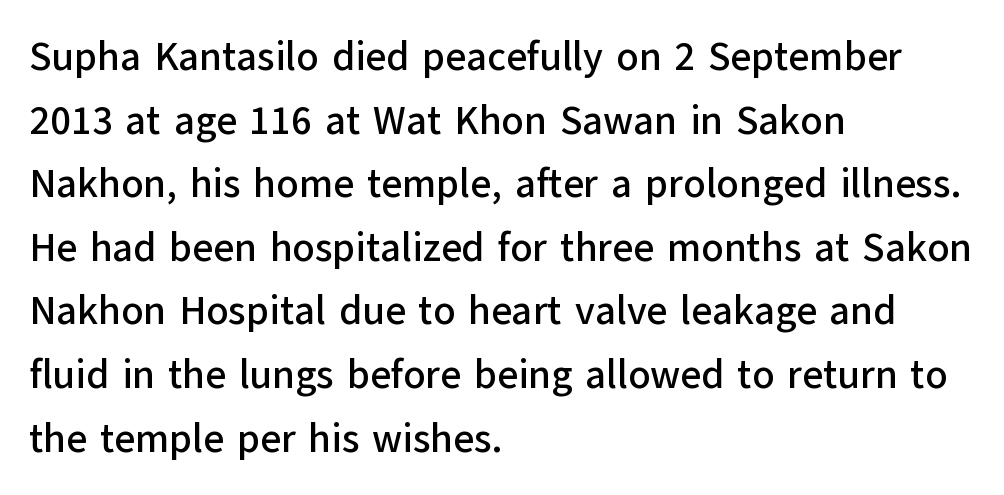
The image shows 40 px sans-serif type, upright; set left-aligned, normal line spacing (1.59x), normal letter spacing, not underlined; low stroke contrast and a medium x-height.
